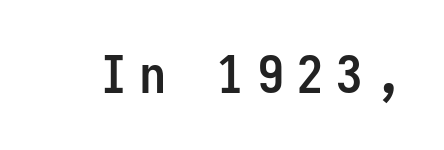
Chunky letters — that's bold for sure. Glance below the letters and you will spot only blank space. No feet cap the strokes, marking this as sans-serif type. Is the letter spacing exaggerated? Yes — the characters are pushed far apart. Unlike italic type, these characters show no tilt at all.
